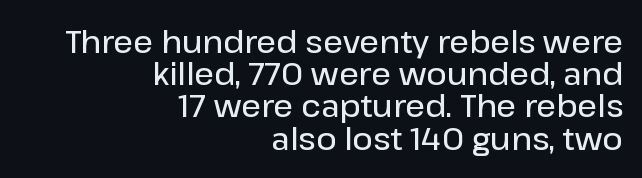
In terms of leading, this rendering errs on the cramped side. The letterforms sit shoulder to shoulder at normal distance. The text block is weighted toward the right margin, trailing off unevenly leftward. The passage shown is not underscored anywhere. Unlike a traditional serif, this face leaves its strokes unadorned. These lines carry some extra weight — a demibold, not a full bold.
